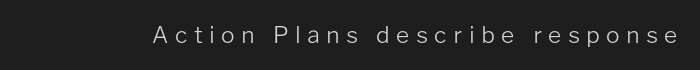
{"italic": "no", "bold": "no", "underline": "no", "letter_spacing": "wide", "letter_spacing_em": 0.27, "glyph_px": 23}
